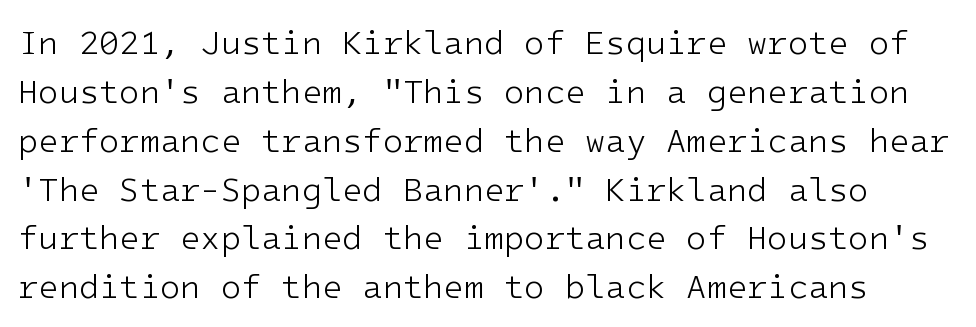
The image shows 33 px light sans-serif type, upright; set normal line spacing (1.48x), normal letter spacing, not underlined; low stroke contrast and a medium x-height.
